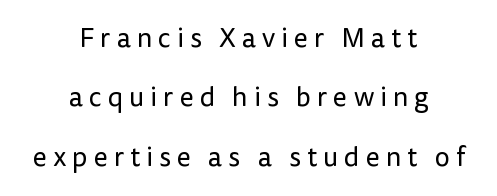
Q: Is the text bold? A: No.
Q: Is the text italic (slanted)? A: No, it is upright.
Q: Is the text underlined? A: No.
Q: How is the paragraph aligned? A: Centered.
Q: Is the spacing between letters normal or unusually wide? A: Unusually wide.
Q: Is the spacing between lines tight, normal or loose? A: Loose.
